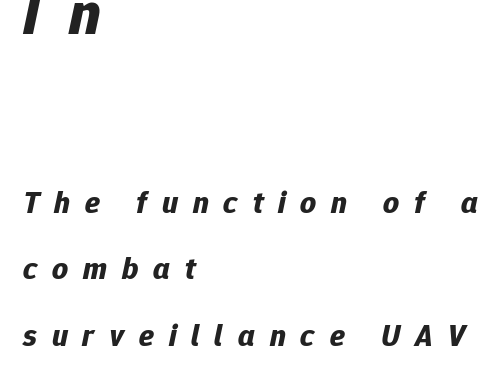
Q: Is the text bold? A: Yes.
Q: Is the text italic (slanted)? A: Yes, it leans right by about 12 degrees.
Q: Is the text underlined? A: No.
Q: How is the paragraph aligned? A: Left-aligned.
Q: Is the spacing between letters normal or unusually wide? A: Unusually wide.
Q: Is the spacing between lines tight, normal or loose? A: Loose.
Q: Which block of text is set in a larger size, the first (top) or the second (bottom)? A: The first (top) one.
Q: Width (condensed, normal, or wide)? A: Normal.
Q: Stroke contrast? A: Low.
Q: x-height? A: Medium.
Q: Monospaced? A: No.
